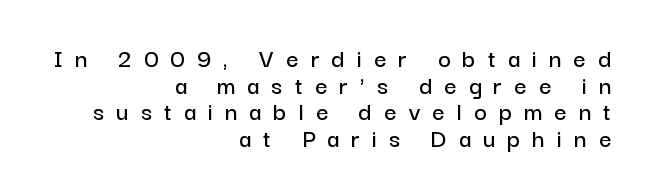
The image shows 27 px text type, upright; set right-aligned, tight line spacing (0.99x), unusually wide letter spacing (+0.45 em), not underlined.
